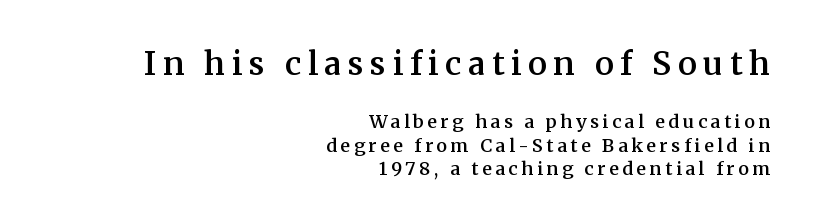
Q: Is the text bold? A: Semi-bold.
Q: Is the text italic (slanted)? A: No, it is upright.
Q: Is the typeface a serif or a sans-serif typeface? A: Serif.
Q: Is the text underlined? A: No.
Q: How is the paragraph aligned? A: Right-aligned.
Q: Is the spacing between letters normal or unusually wide? A: Unusually wide.
Q: Is the spacing between lines tight, normal or loose? A: Normal.
Q: Which block of text is set in a larger size, the first (top) or the second (bottom)? A: The first (top) one.
Q: Width (condensed, normal, or wide)? A: Normal.
Q: Stroke contrast? A: Medium.
Q: x-height? A: Medium.
Q: Monospaced? A: No.
